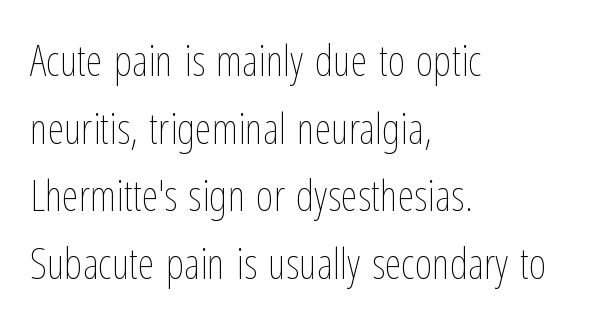
Q: Is the text bold? A: No.
Q: Is the text italic (slanted)? A: No, it is upright.
Q: Is the text underlined? A: No.
Q: How is the paragraph aligned? A: Left-aligned.
Q: Is the spacing between letters normal or unusually wide? A: Normal.
Q: Is the spacing between lines tight, normal or loose? A: Normal.
Q: Width (condensed, normal, or wide)? A: Condensed.
Q: Stroke contrast? A: Low.
Q: x-height? A: Medium.
Q: Monospaced? A: No.
